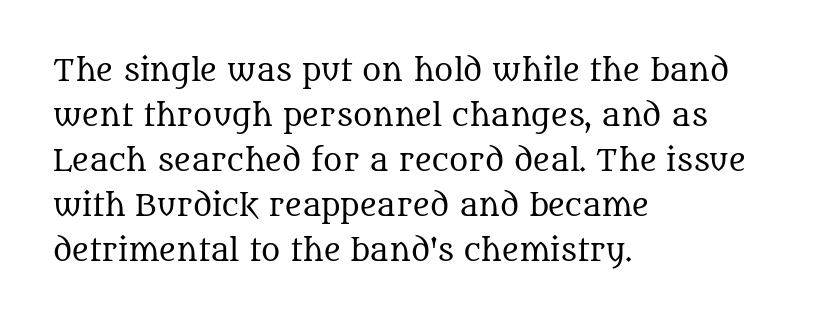
The image shows 29 px regular-weight serif type, upright; set left-aligned, normal line spacing (1.55x), normal letter spacing, not underlined; medium stroke contrast and a large x-height.
